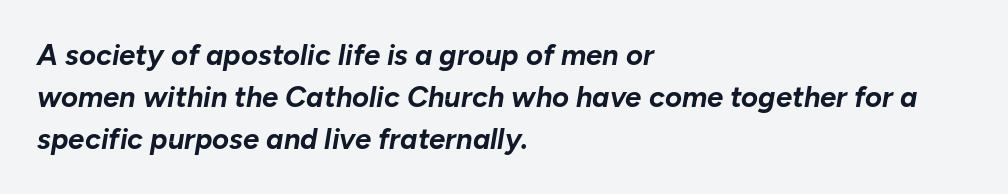
Check the space under the baseline: it is left empty. Compared with typical body copy, the letter spacing here is the same. The text block is weighted toward the left margin, trailing off unevenly rightward. In terms of posture, this sample is oblique. Every letter is thick-stroked: bold, no question. Do the characters align in a grid? No, the font is proportional.
